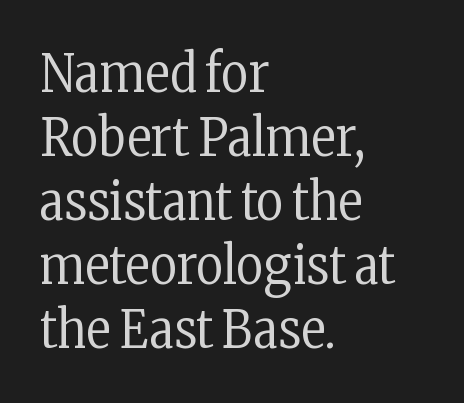
The passage is arranged the way most books set body copy — flush left. You could not count columns in this text — the font is proportionally spaced. To sum up the face: it has serifs. Glance below the letters and you will spot only blank space. Tall strokes in this sample are plumb rather than angled.
